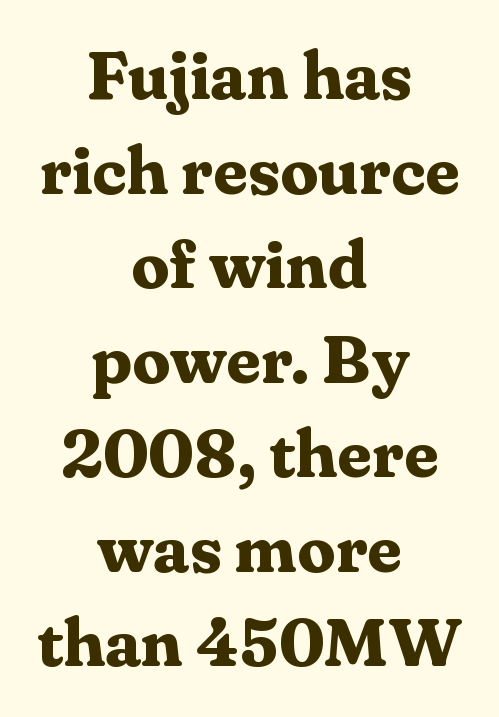
The image shows 68 px bold serif type, upright; set centered, normal line spacing (1.39x), normal letter spacing, not underlined; medium stroke contrast and a medium x-height.
